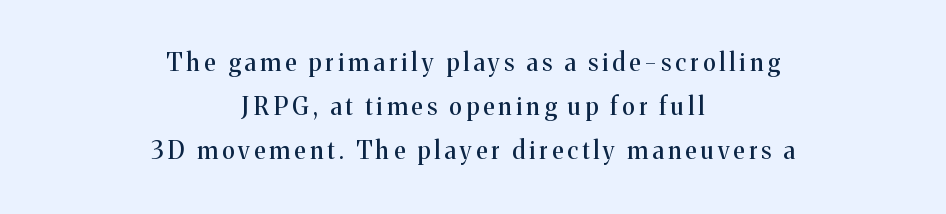
Quick note: not italic, upright. Letters rest on an invisible, unmarked baseline. The passage is arranged like a title page — every line centered.
